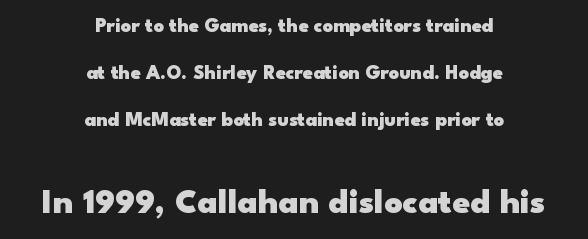
Characters remain perfectly vertical along every line. Thick stems and heavy bowls — unmistakably bold. Interline gaps are noticeably wide in this sample. Character widths vary here, with narrow letters taking less room than wide ones. The characters display no serif detailing; their extremities are plain.
